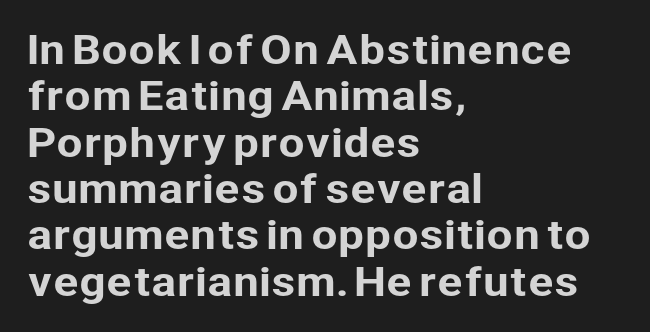
The image shows 38 px sans-serif type, upright; set left-aligned, line spacing 1.22x, normal letter spacing, not underlined; low stroke contrast and a medium x-height.
